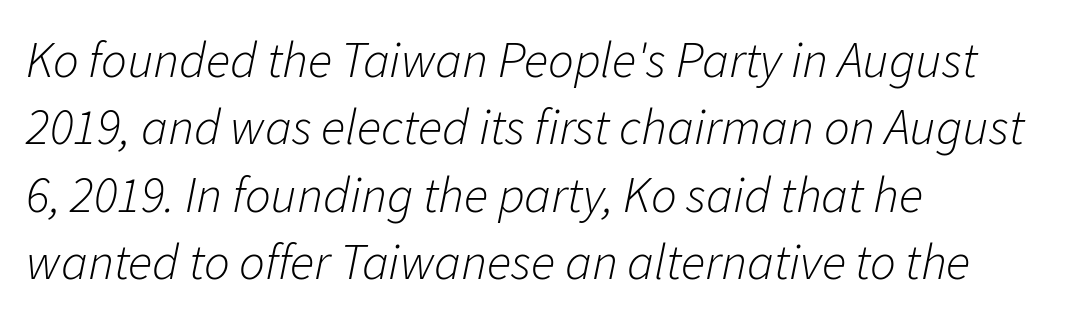
{"italic": "yes", "lean": "right", "slant_degrees": 11, "bold": "no", "weight": "light", "width": "normal", "stroke_contrast": "low", "x_height": "medium", "monospaced": "no", "underline": "no", "align": "left", "line_spacing": "normal", "line_spacing_ratio": 1.32, "letter_spacing": "normal", "letter_spacing_em": 0.0, "glyph_px": 51}
